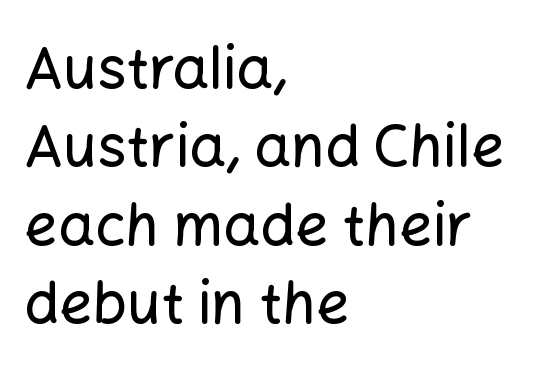
{"serif": "no", "italic": "no", "width": "normal", "stroke_contrast": "low", "x_height": "medium", "monospaced": "no", "underline": "no", "align": "left", "line_spacing": "normal", "line_spacing_ratio": 1.35, "letter_spacing": "normal", "letter_spacing_em": 0.0, "glyph_px": 58}
